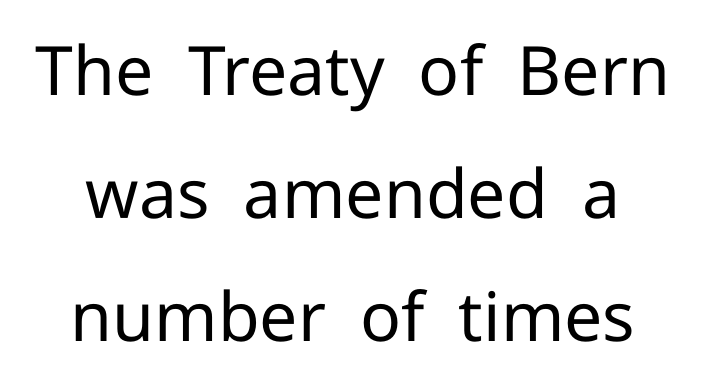
The image shows 68 px regular-weight sans-serif type, upright; set line spacing 1.81x, normal letter spacing, not underlined; low stroke contrast and a medium x-height.
